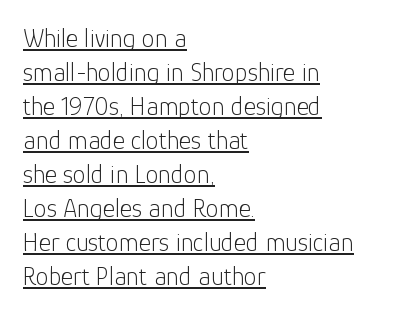
The image shows 26 px text type, upright; set left-aligned, normal line spacing (1.31x), normal letter spacing, underlined.
